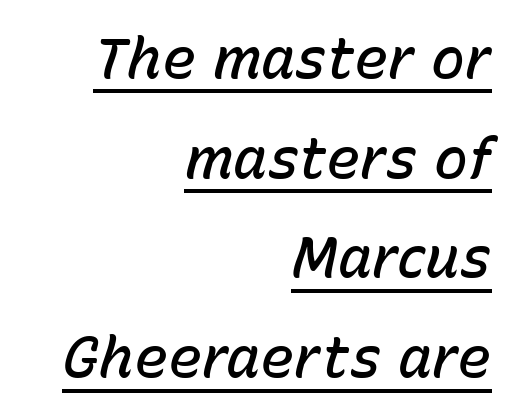
{"italic": "yes", "lean": "right", "slant_degrees": 15, "bold": "semi", "weight": "semibold", "width": "normal", "stroke_contrast": "low", "x_height": "medium", "monospaced": "no", "underline": "yes", "align": "right", "line_spacing_ratio": 1.75, "letter_spacing": "normal", "letter_spacing_em": 0.0, "glyph_px": 57}
